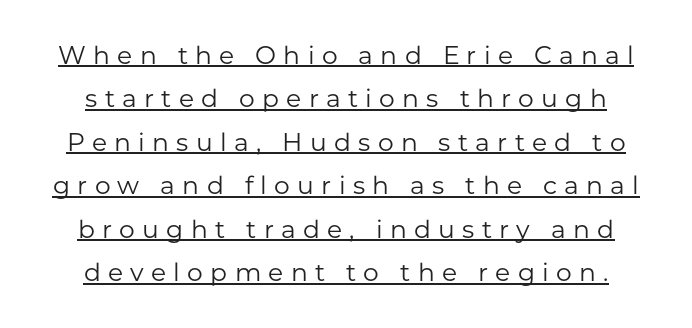
{"italic": "no", "bold": "no", "underline": "yes", "line_spacing_ratio": 1.74, "letter_spacing": "wide", "letter_spacing_em": 0.29, "glyph_px": 25}
